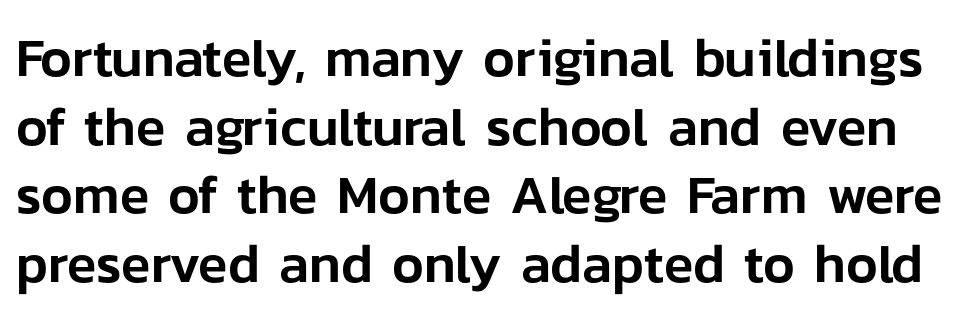
Q: Is the text italic (slanted)? A: No, it is upright.
Q: Is the typeface a serif or a sans-serif typeface? A: Sans-serif.
Q: Is the text underlined? A: No.
Q: Is the spacing between letters normal or unusually wide? A: Normal.
Q: Is the spacing between lines tight, normal or loose? A: Normal.
Q: Width (condensed, normal, or wide)? A: Normal.
Q: Stroke contrast? A: Low.
Q: x-height? A: Medium.
Q: Monospaced? A: No.
